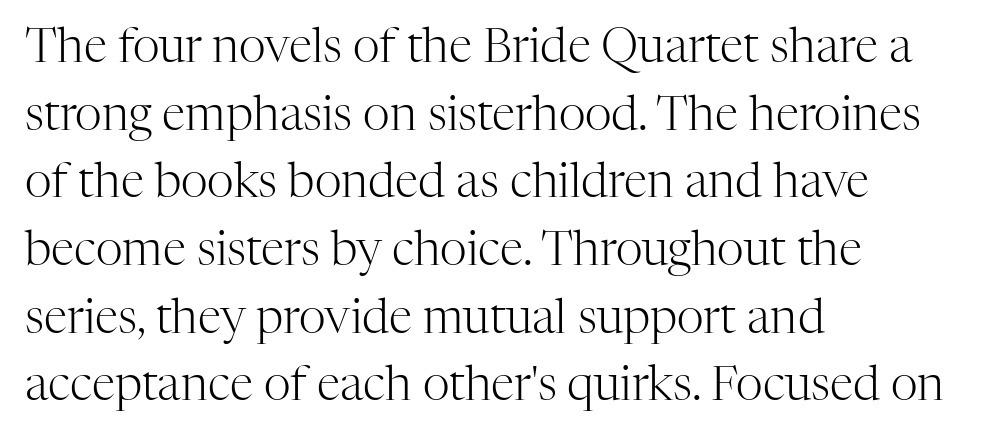
Q: Is the text bold? A: No.
Q: Is the text italic (slanted)? A: No, it is upright.
Q: Is the typeface a serif or a sans-serif typeface? A: Serif.
Q: Is the text underlined? A: No.
Q: How is the paragraph aligned? A: Left-aligned.
Q: Is the spacing between letters normal or unusually wide? A: Normal.
Q: Is the spacing between lines tight, normal or loose? A: Normal.
Q: Width (condensed, normal, or wide)? A: Normal.
Q: Stroke contrast? A: High.
Q: x-height? A: Medium.
Q: Monospaced? A: No.
